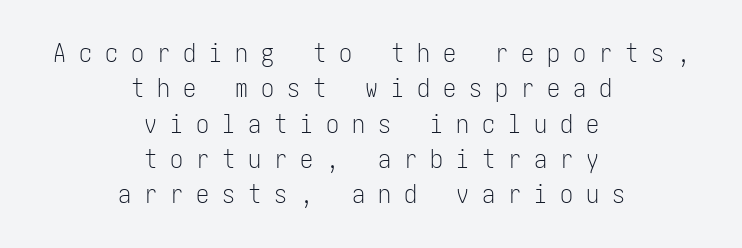
Q: Is the text bold? A: No.
Q: Is the text italic (slanted)? A: No, it is upright.
Q: Is the text underlined? A: No.
Q: How is the paragraph aligned? A: Centered.
Q: Is the spacing between letters normal or unusually wide? A: Unusually wide.
Q: Is the spacing between lines tight, normal or loose? A: Normal.
